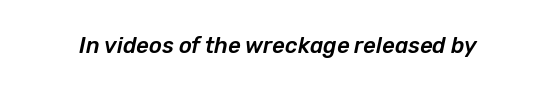
The image shows 22 px text type, italic (leaning right); set normal letter spacing, not underlined.
